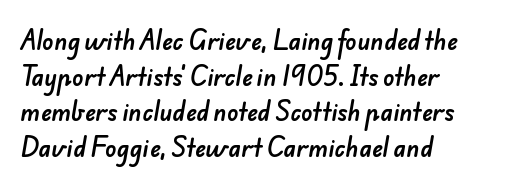
One-word summary of the alignment: left. The face used here is rendered with its standard letterfit. Does the leading feel generous? No, just average. Just letters on the line, the space beneath them empty.
